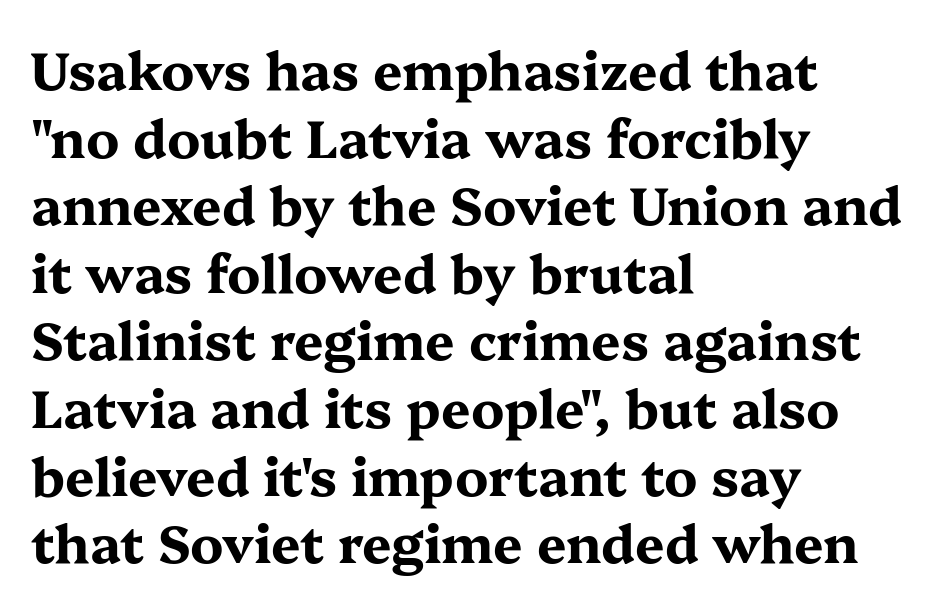
Q: Is the text bold? A: Yes.
Q: Is the text italic (slanted)? A: No, it is upright.
Q: Is the typeface a serif or a sans-serif typeface? A: Serif.
Q: Is the text underlined? A: No.
Q: How is the paragraph aligned? A: Left-aligned.
Q: Is the spacing between letters normal or unusually wide? A: Normal.
Q: Is the spacing between lines tight, normal or loose? A: Normal.
Q: Width (condensed, normal, or wide)? A: Wide.
Q: Stroke contrast? A: Medium.
Q: x-height? A: Medium.
Q: Monospaced? A: No.
